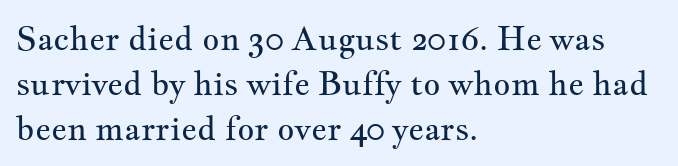
The image shows 33 px regular-weight, wide serif type, upright; set left-aligned, normal line spacing (1.36x), normal letter spacing, not underlined; medium stroke contrast and a small x-height.
